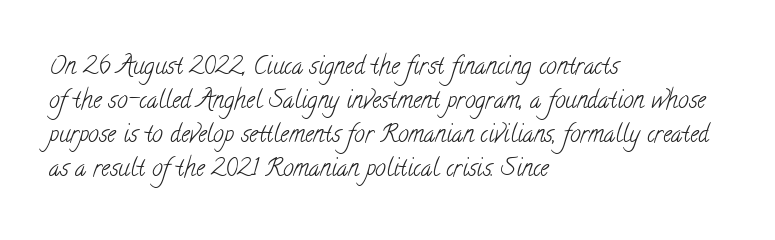
{"bold": "no", "underline": "no", "align": "left", "line_spacing": "normal", "line_spacing_ratio": 1.42, "letter_spacing": "normal", "letter_spacing_em": 0.0, "glyph_px": 24}
